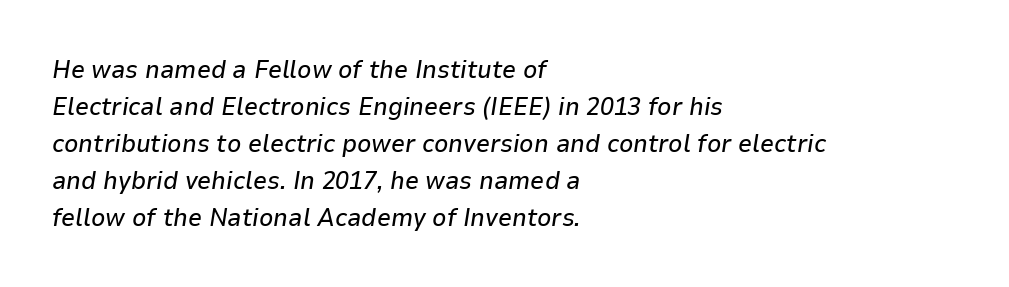
Q: Is the text italic (slanted)? A: Yes, it leans right by about 9 degrees.
Q: Is the text underlined? A: No.
Q: How is the paragraph aligned? A: Left-aligned.
Q: Is the spacing between letters normal or unusually wide? A: Normal.
Q: Is the spacing between lines tight, normal or loose? A: Normal.
